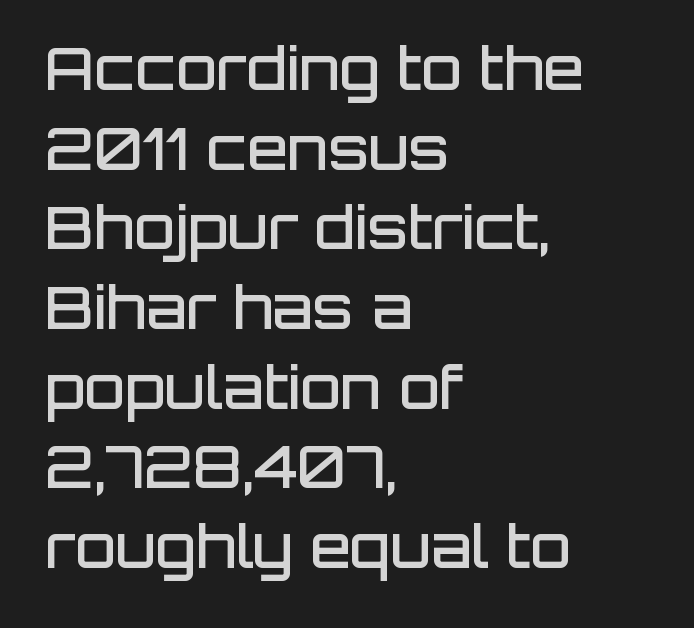
The image shows 59 px semibold sans-serif type, upright; set left-aligned, normal line spacing (1.35x), normal letter spacing, not underlined; low stroke contrast and a large x-height.
